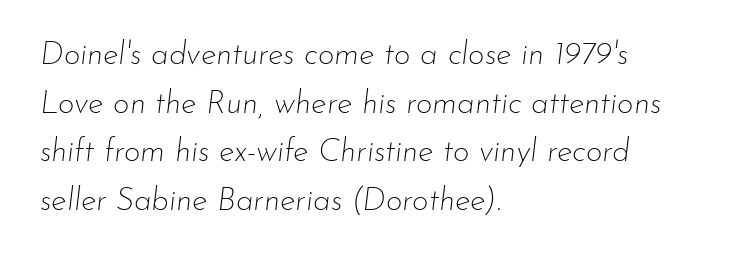
This sample is left-justified, so line endings fall wherever the words run out. On a weight scale, this lands at 450 or below. Underlining? Definitely not there. The vertical gap from one line to the next is medium. Every character sits at an angle, as italics do. Looks like regular typesetting: each glyph gets only the width it needs.
